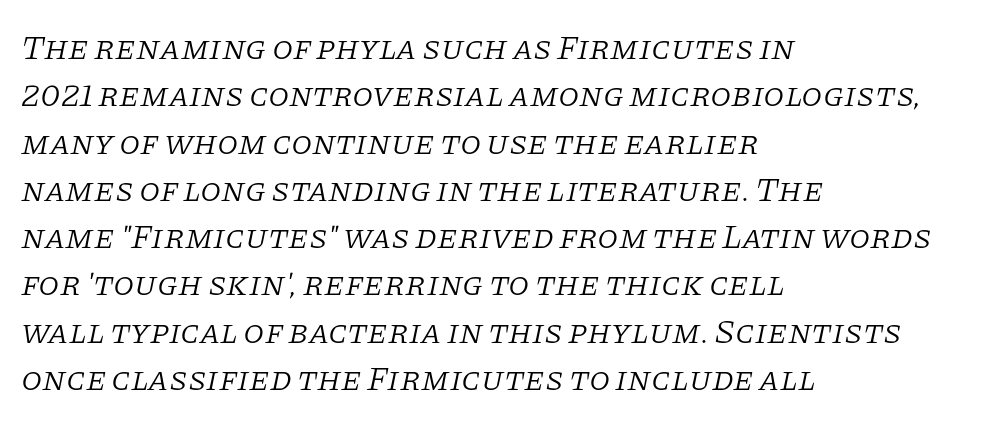
The image shows 34 px light serif type, italic (leaning right); set left-aligned, normal line spacing (1.39x), normal letter spacing, not underlined; low stroke contrast and a large x-height.
